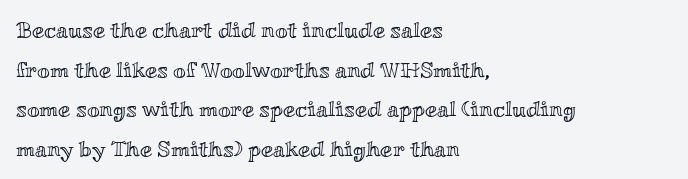
The image shows 22 px text type, upright; set left-aligned, line spacing 1.8x, normal letter spacing, not underlined.
